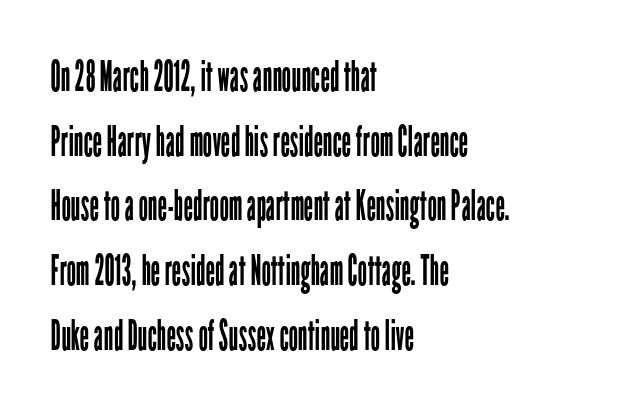
{"serif": "no", "italic": "no", "bold": "no", "weight": "regular", "width": "condensed", "stroke_contrast": "low", "x_height": "medium", "monospaced": "no", "underline": "no", "align": "left", "line_spacing": "normal", "line_spacing_ratio": 1.54, "letter_spacing": "normal", "letter_spacing_em": 0.0, "glyph_px": 42}
